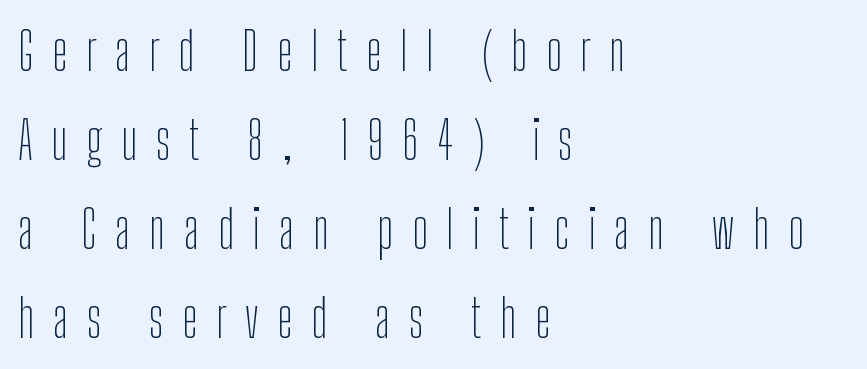
A typesetter would mark this as roman, not italic. Here the glyphs are tracked loosely, breaking word shapes into spaced letters. The cut favours lightness, reaching ordinary text weight at its darkest. This sample is left-justified, so line endings fall wherever the words run out.
